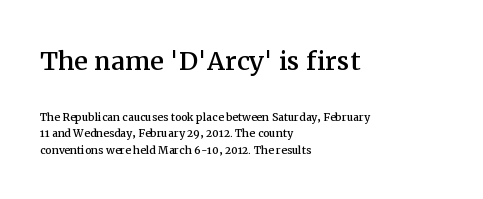
{"serif": "yes", "italic": "no", "width": "normal", "stroke_contrast": "medium", "x_height": "medium", "monospaced": "no", "underline": "no", "align": "left", "line_spacing_ratio": 1.19, "letter_spacing": "normal", "letter_spacing_em": 0.0, "larger_block": "first", "size_ratio": 2.43, "glyph_px": 34}
